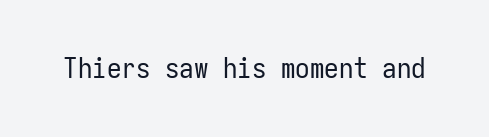
The image shows 29 px regular-weight, condensed sans-serif type, upright, monospaced; set normal letter spacing, not underlined; low stroke contrast and a medium x-height.
